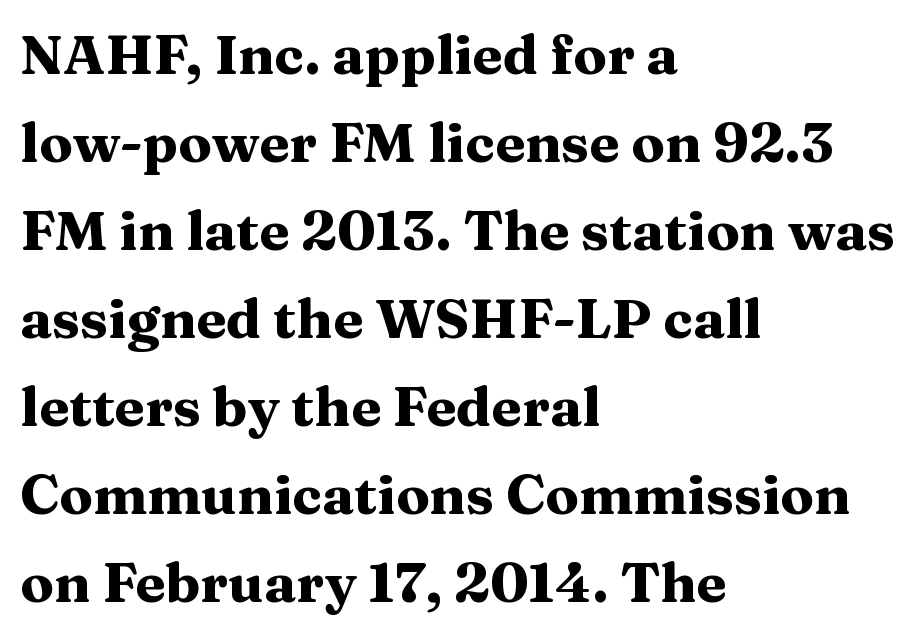
The image shows 55 px heavy, wide serif type, upright; set left-aligned, normal line spacing (1.6x), normal letter spacing, not underlined; medium stroke contrast and a medium x-height.
